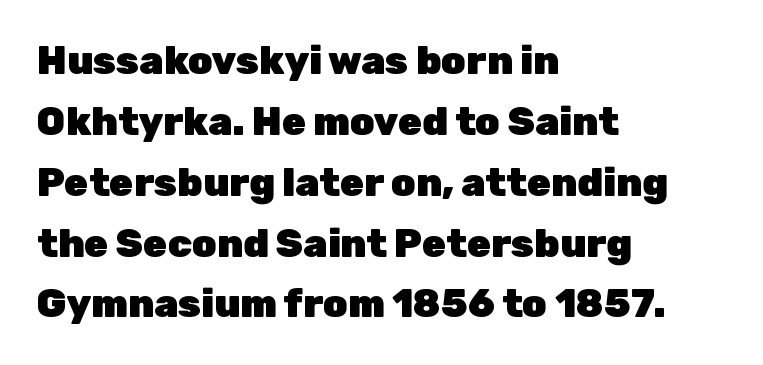
Each glyph is drawn with heavy, bold strokes. Think of a printed novel: that variable character pitch is what you see here. Compared with typical paragraphs, the rows here are spaced about the same. Letters rest on an invisible, unmarked baseline.
